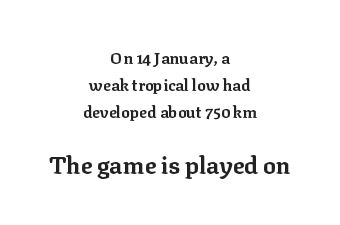
{"italic": "no", "bold": "yes", "underline": "no", "align": "center", "line_spacing": "normal", "line_spacing_ratio": 1.68, "letter_spacing": "normal", "letter_spacing_em": 0.0, "larger_block": "second", "size_ratio": 1.5, "glyph_px": 24}
